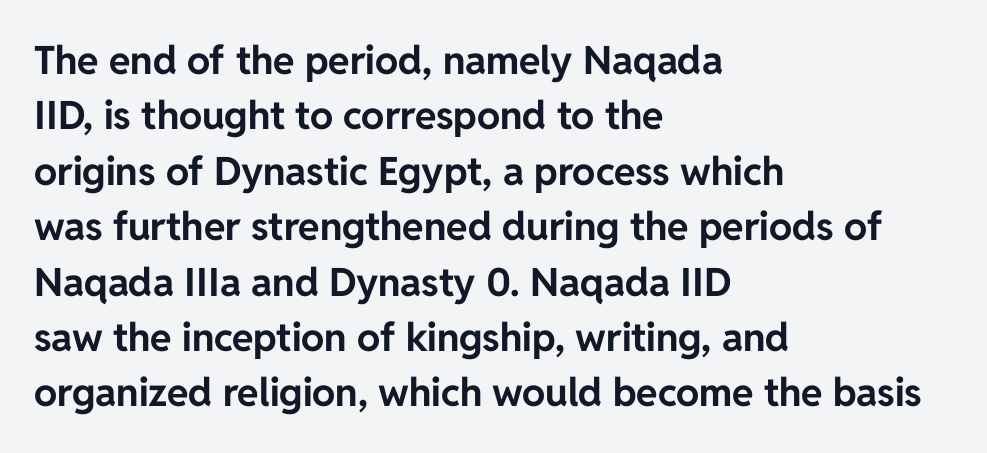
Q: Is the text bold? A: Yes.
Q: Is the text italic (slanted)? A: No, it is upright.
Q: Is the typeface a serif or a sans-serif typeface? A: Sans-serif.
Q: Is the text underlined? A: No.
Q: How is the paragraph aligned? A: Left-aligned.
Q: Is the spacing between letters normal or unusually wide? A: Normal.
Q: Is the spacing between lines tight, normal or loose? A: Normal.
Q: Width (condensed, normal, or wide)? A: Normal.
Q: Stroke contrast? A: Low.
Q: x-height? A: Medium.
Q: Monospaced? A: No.
